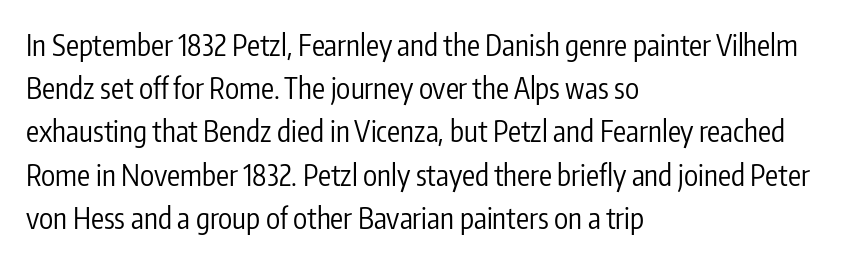
{"serif": "no", "italic": "no", "bold": "no", "weight": "regular", "width": "condensed", "stroke_contrast": "low", "x_height": "medium", "monospaced": "no", "underline": "no", "align": "left", "line_spacing": "normal", "line_spacing_ratio": 1.49, "letter_spacing": "normal", "letter_spacing_em": 0.0, "glyph_px": 29}
